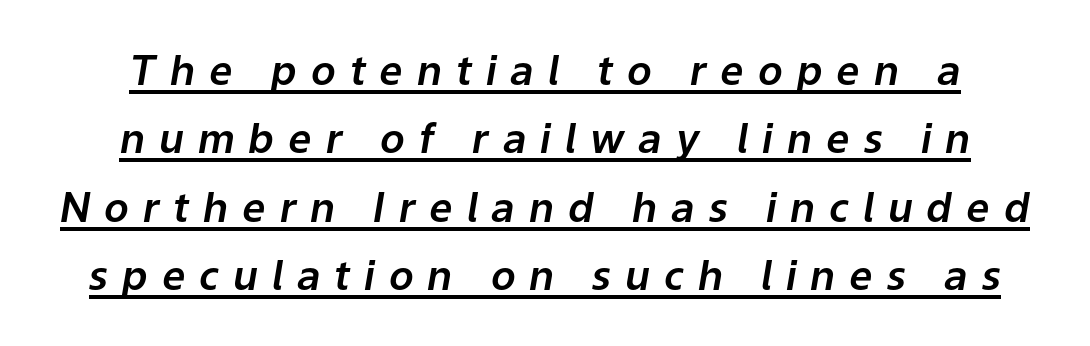
Q: Is the text italic (slanted)? A: Yes, it leans right by about 9 degrees.
Q: Is the text underlined? A: Yes.
Q: Is the spacing between letters normal or unusually wide? A: Unusually wide.
Q: Is the spacing between lines tight, normal or loose? A: Normal.
Q: Width (condensed, normal, or wide)? A: Normal.
Q: Stroke contrast? A: Low.
Q: x-height? A: Medium.
Q: Monospaced? A: No.
